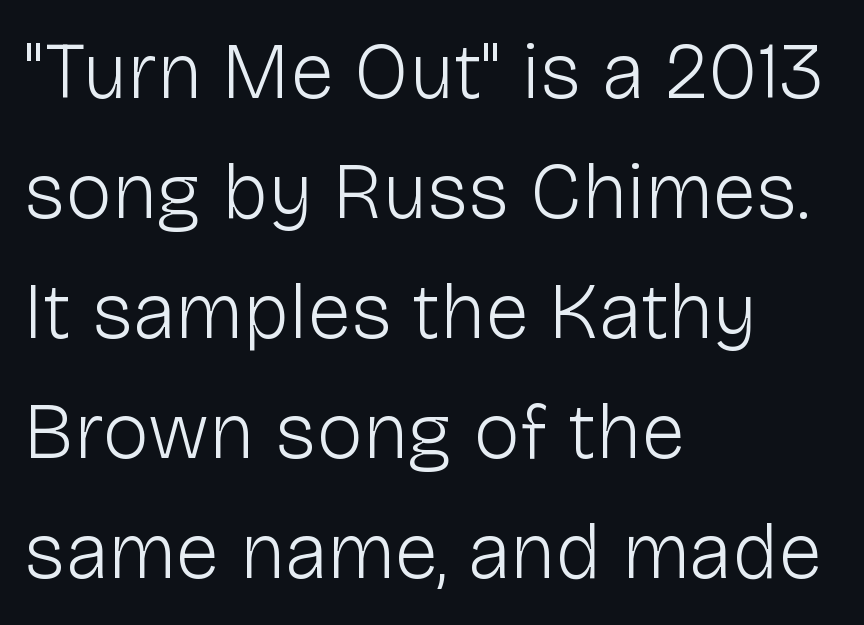
Q: Is the text bold? A: No.
Q: Is the text italic (slanted)? A: No, it is upright.
Q: Is the typeface a serif or a sans-serif typeface? A: Sans-serif.
Q: Is the text underlined? A: No.
Q: How is the paragraph aligned? A: Left-aligned.
Q: Is the spacing between letters normal or unusually wide? A: Normal.
Q: Is the spacing between lines tight, normal or loose? A: Normal.
Q: Width (condensed, normal, or wide)? A: Normal.
Q: Stroke contrast? A: Low.
Q: x-height? A: Medium.
Q: Monospaced? A: No.
